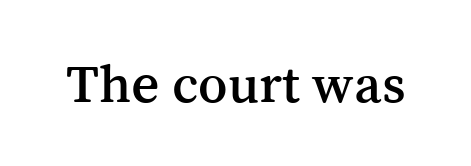
The image shows 55 px serif type, upright; set normal letter spacing, not underlined; medium stroke contrast and a medium x-height.
